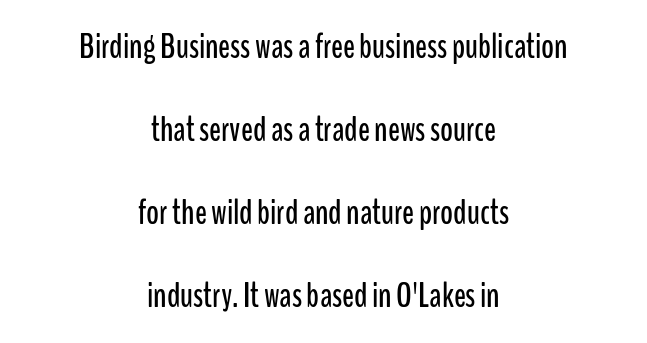
{"serif": "no", "italic": "no", "width": "condensed", "stroke_contrast": "low", "x_height": "medium", "monospaced": "no", "underline": "no", "align": "center", "line_spacing": "loose", "line_spacing_ratio": 2.37, "letter_spacing": "normal", "letter_spacing_em": 0.0, "glyph_px": 35}
